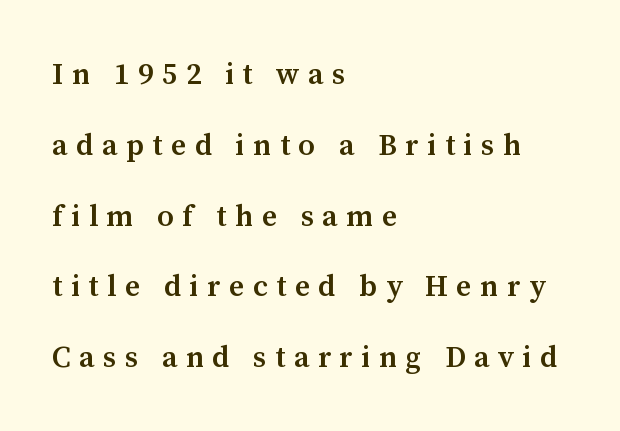
Q: Is the text bold? A: Semi-bold.
Q: Is the text italic (slanted)? A: No, it is upright.
Q: Is the typeface a serif or a sans-serif typeface? A: Serif.
Q: Is the text underlined? A: No.
Q: How is the paragraph aligned? A: Left-aligned.
Q: Is the spacing between letters normal or unusually wide? A: Unusually wide.
Q: Is the spacing between lines tight, normal or loose? A: Loose.
Q: Width (condensed, normal, or wide)? A: Normal.
Q: Stroke contrast? A: Medium.
Q: x-height? A: Medium.
Q: Monospaced? A: No.
